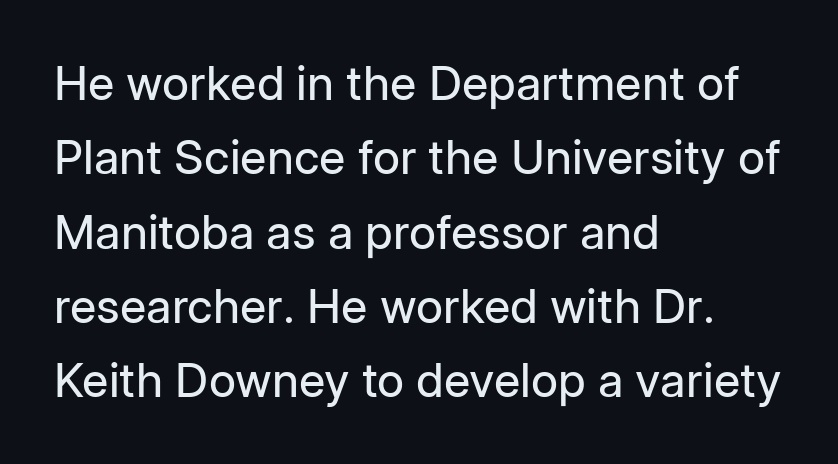
{"serif": "no", "italic": "no", "bold": "no", "weight": "regular", "width": "normal", "stroke_contrast": "low", "x_height": "medium", "monospaced": "no", "underline": "no", "align": "left", "line_spacing": "normal", "line_spacing_ratio": 1.58, "letter_spacing": "normal", "letter_spacing_em": 0.0, "glyph_px": 47}
